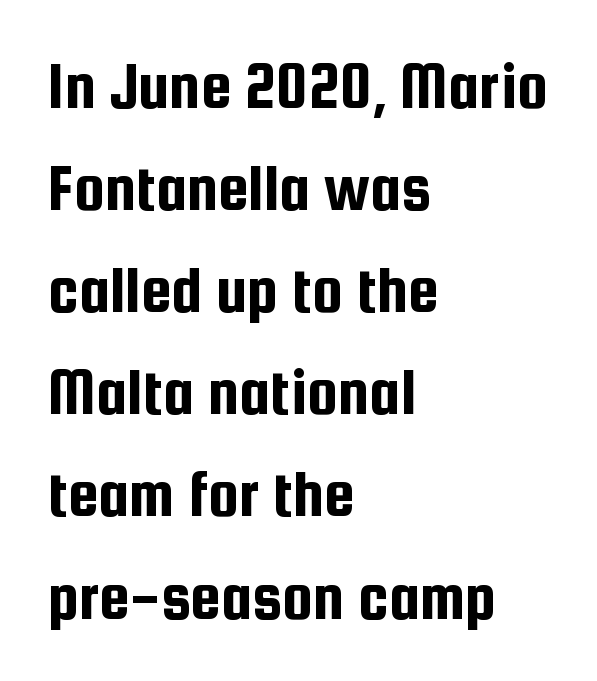
Characters remain perfectly vertical along every line. These lines keep a tight, regular rhythm from letter to letter. Proportional: the letters do not fall into vertical columns. Regular leading.
